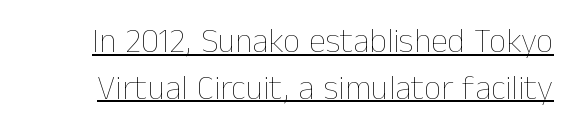
Observe the ordinary spacing: letters are neighbours, not strangers. Character widths vary here, with narrow letters taking less room than wide ones. The type sits square on the baseline with zero lean. Compared with undecorated copy, this sample adds a rule below the words. No letter is thick-stroked: the sample isn't bold. Reading down the column, the eye jumps a familiar distance to each next line.
